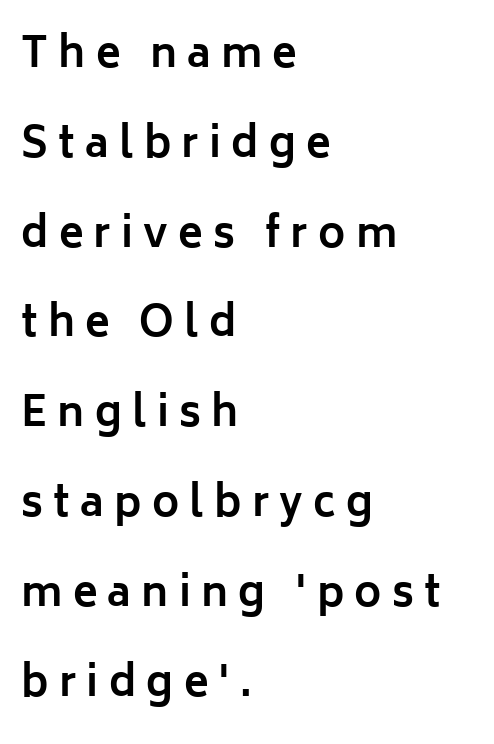
The compositor pushed each line to the left boundary. The glyphs have the mass of a bold cut. Here the glyphs are tracked loosely, breaking word shapes into spaced letters. The strip under each line holds only bare page.
